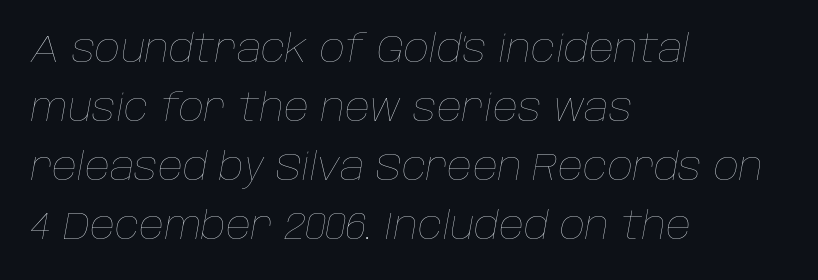
Only glyphs here, with clear space below each row. The typography opts for an oblique posture over an upright one. This sample has the flowing, uneven cadence of proportional lettering. This sample keeps an unexceptional amount of space between lines. Where is the straight margin? On the left.
